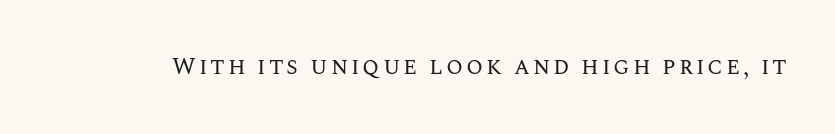
Q: Is the text bold? A: No.
Q: Is the text italic (slanted)? A: No, it is upright.
Q: Is the text underlined? A: No.
